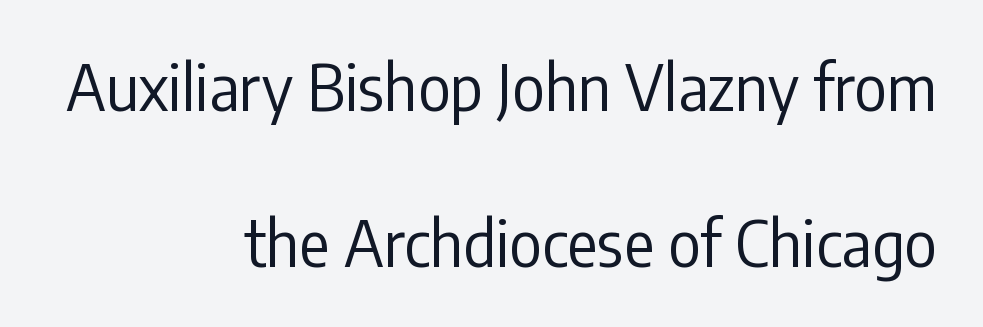
{"serif": "no", "italic": "no", "bold": "no", "weight": "regular", "width": "condensed", "stroke_contrast": "low", "x_height": "medium", "monospaced": "no", "underline": "no", "align": "right", "line_spacing": "loose", "line_spacing_ratio": 2.47, "letter_spacing": "normal", "letter_spacing_em": 0.0, "glyph_px": 63}
